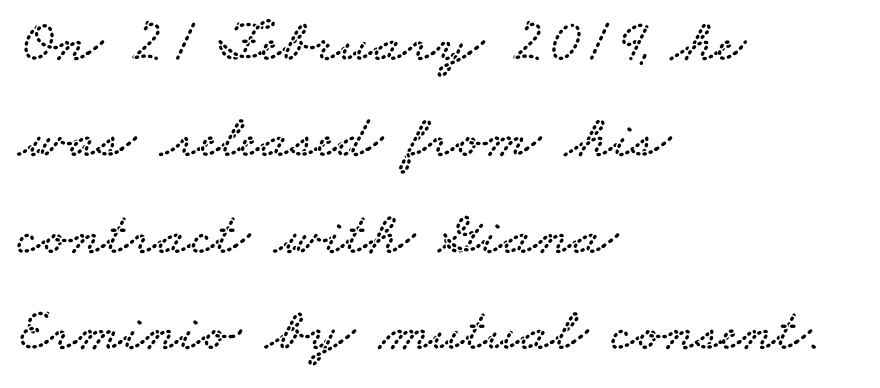
Q: Is the typeface a serif or a sans-serif typeface? A: Serif.
Q: Is the text underlined? A: No.
Q: How is the paragraph aligned? A: Left-aligned.
Q: Is the spacing between letters normal or unusually wide? A: Normal.
Q: Is the spacing between lines tight, normal or loose? A: Normal.
Q: Width (condensed, normal, or wide)? A: Wide.
Q: Stroke contrast? A: Low.
Q: x-height? A: Small.
Q: Monospaced? A: No.
